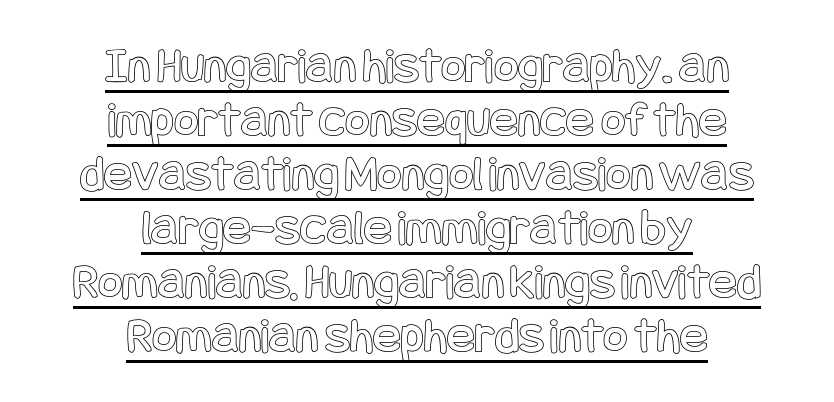
What decoration does the sample have? An underline. The letters stand straight up with perfectly vertical stems. Layout note: lines centered. Spacing between characters is what you'd get straight out of the box.
